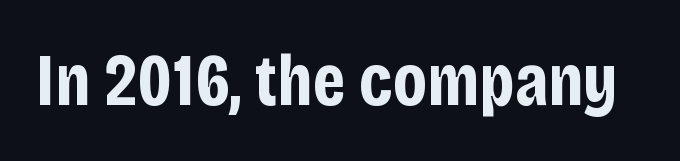
The image shows 74 px bold, condensed sans-serif type, upright; set normal letter spacing, not underlined; low stroke contrast and a large x-height.
